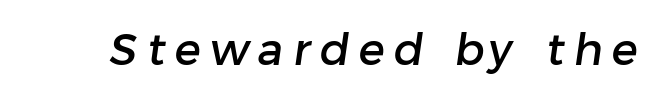
{"serif": "no", "width": "normal", "stroke_contrast": "low", "x_height": "medium", "monospaced": "no", "underline": "no", "letter_spacing": "wide", "letter_spacing_em": 0.21, "glyph_px": 44}
